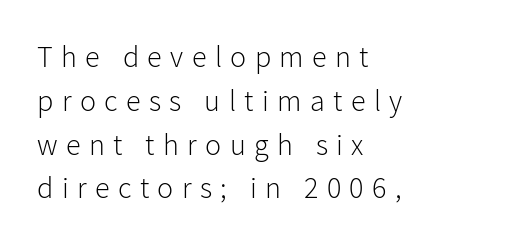
The image shows 30 px light sans-serif type, upright; set left-aligned, normal line spacing (1.46x), unusually wide letter spacing (+0.28 em), not underlined; low stroke contrast and a medium x-height.
